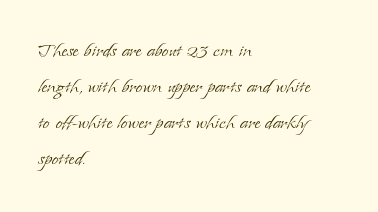
There is no visible air inserted between adjacent glyphs. The rendering anchors every line to the left-hand side. Counters stay open thanks to moderate or lighter strokes. Is there much room between lines? A standard amount, neither cramped nor airy. Type without underlining.
